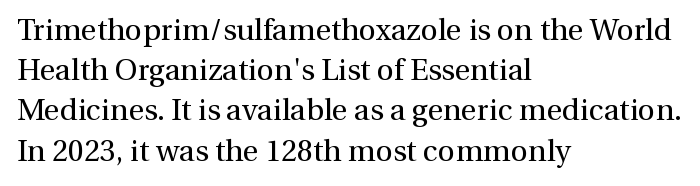
{"serif": "yes", "italic": "no", "bold": "no", "weight": "regular", "width": "normal", "stroke_contrast": "medium", "x_height": "medium", "monospaced": "no", "underline": "no", "align": "left", "line_spacing": "normal", "line_spacing_ratio": 1.34, "letter_spacing": "normal", "letter_spacing_em": 0.0, "glyph_px": 30}
